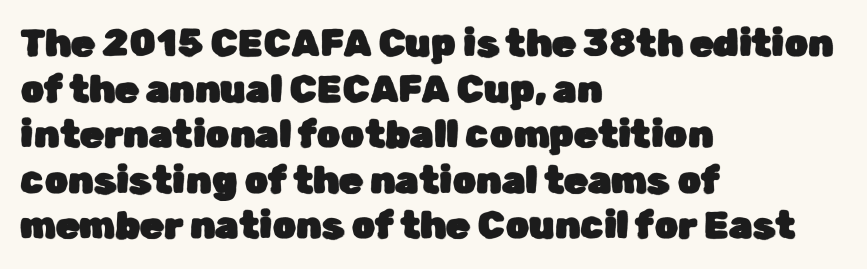
The glyphs in this specimen are sans serif. If you drew a line through each stem, it would be perfectly vertical. Do the characters align in a grid? No, the font is proportional. Tracking value appears to be zero — textbook default spacing.
